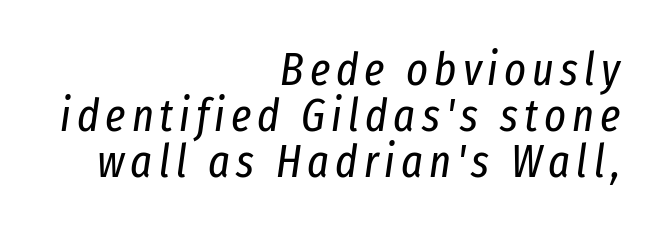
{"italic": "yes", "lean": "right", "slant_degrees": 8, "bold": "no", "weight": "regular", "width": "condensed", "stroke_contrast": "low", "x_height": "medium", "monospaced": "no", "underline": "no", "align": "right", "line_spacing": "tight", "line_spacing_ratio": 1.0, "glyph_px": 46}
